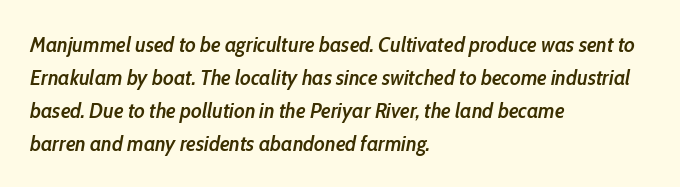
The image shows 22 px text type, italic (leaning right); set left-aligned, normal line spacing (1.5x), normal letter spacing, not underlined.
